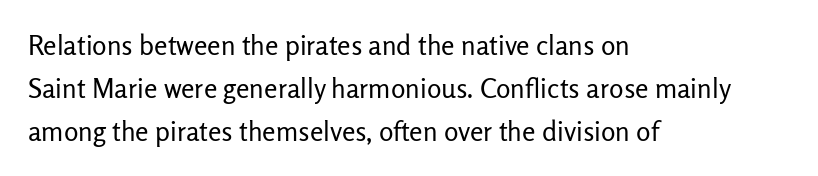
Line beginnings align vertically; line endings do not. Quick note: not italic, upright. No chunkiness to these letters — they're not bold. Default kerning and tracking; the words read as compact shapes.
